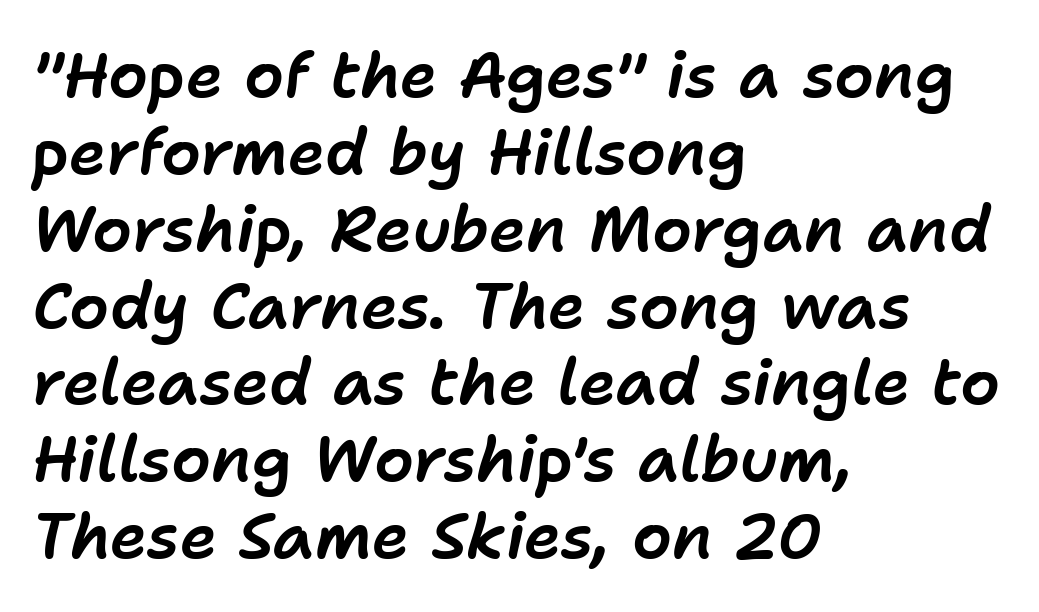
The image shows 63 px text type, italic (leaning right); set left-aligned, line spacing 1.22x, normal letter spacing, not underlined; low stroke contrast and a medium x-height.
